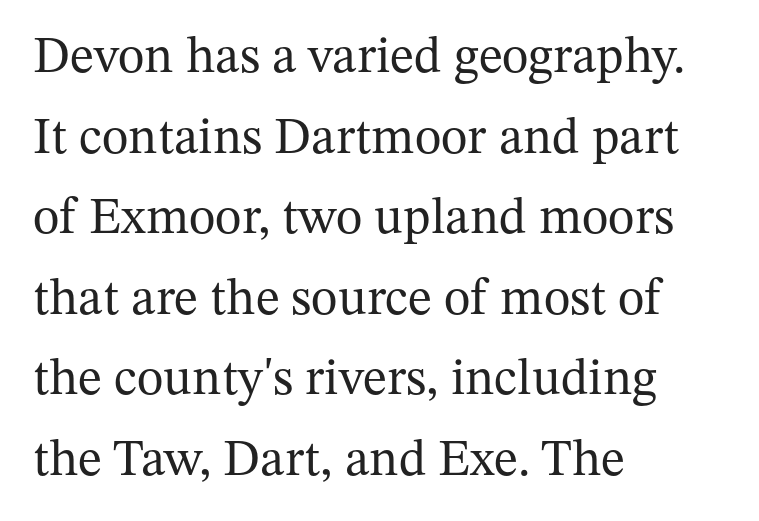
The image shows 51 px regular-weight serif type, upright; set left-aligned, normal line spacing (1.58x), normal letter spacing, not underlined; medium stroke contrast and a medium x-height.
